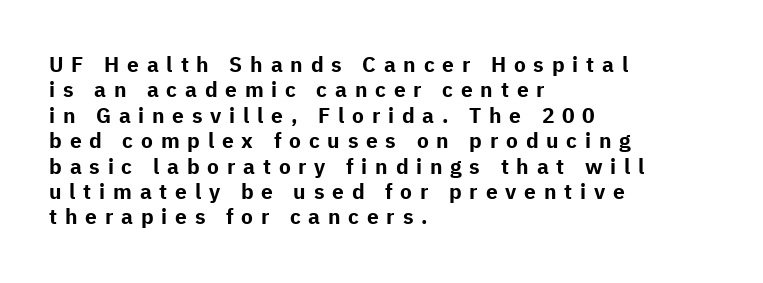
Q: Is the text bold? A: Yes.
Q: Is the text italic (slanted)? A: No, it is upright.
Q: Is the text underlined? A: No.
Q: How is the paragraph aligned? A: Left-aligned.
Q: Is the spacing between letters normal or unusually wide? A: Unusually wide.
